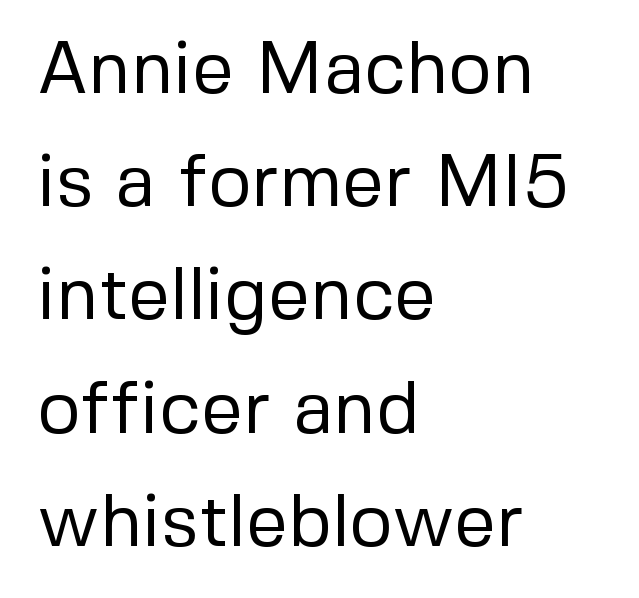
Q: Is the text bold? A: No.
Q: Is the text italic (slanted)? A: No, it is upright.
Q: Is the typeface a serif or a sans-serif typeface? A: Sans-serif.
Q: Is the text underlined? A: No.
Q: How is the paragraph aligned? A: Left-aligned.
Q: Is the spacing between letters normal or unusually wide? A: Normal.
Q: Is the spacing between lines tight, normal or loose? A: Normal.
Q: Width (condensed, normal, or wide)? A: Normal.
Q: Stroke contrast? A: Low.
Q: x-height? A: Medium.
Q: Monospaced? A: No.
